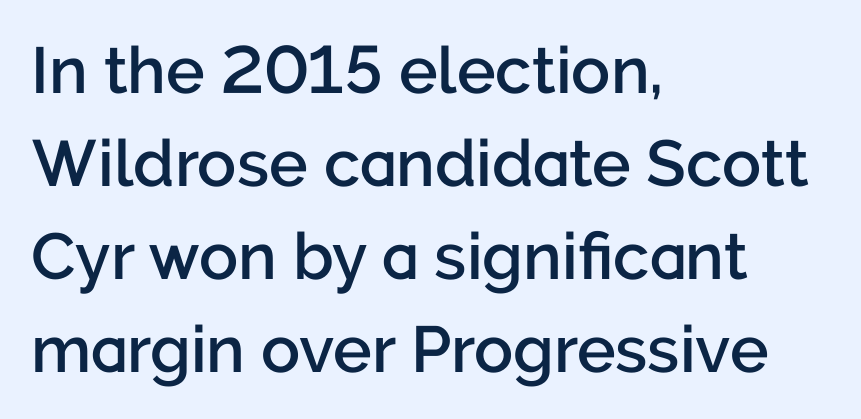
Q: Is the text bold? A: Semi-bold.
Q: Is the text italic (slanted)? A: No, it is upright.
Q: Is the typeface a serif or a sans-serif typeface? A: Sans-serif.
Q: Is the text underlined? A: No.
Q: How is the paragraph aligned? A: Left-aligned.
Q: Is the spacing between letters normal or unusually wide? A: Normal.
Q: Is the spacing between lines tight, normal or loose? A: Normal.
Q: Width (condensed, normal, or wide)? A: Normal.
Q: Stroke contrast? A: Low.
Q: x-height? A: Medium.
Q: Monospaced? A: No.
